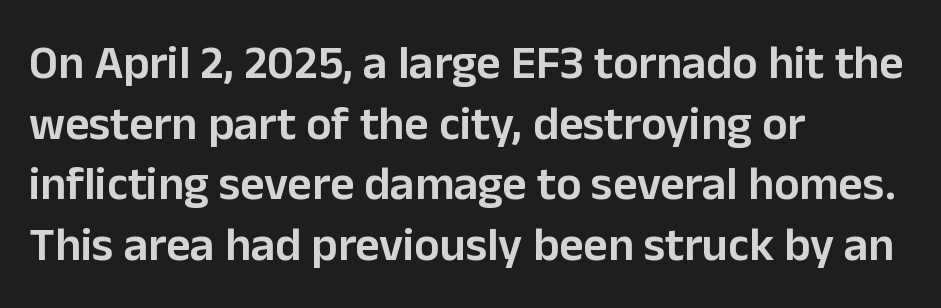
You could not count columns in this text — the font is proportionally spaced. Any mark beneath the type? The region is blank. Do the letters lean? They stand straight. Honestly, the letter spacing is just normal — you wouldn't notice it. Casual observation: everything's shoved over to the left. In terms of leading, this rendering sits right in the middle.
